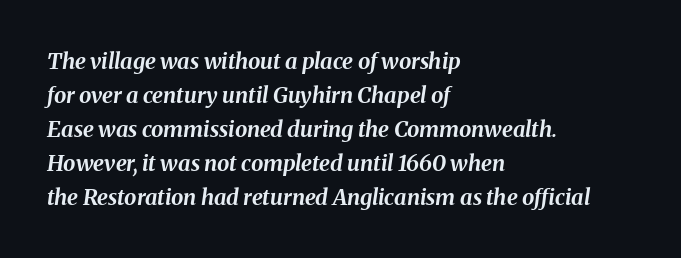
Q: Is the text bold? A: Yes.
Q: Is the text italic (slanted)? A: Yes, it leans right by about 8 degrees.
Q: Is the text underlined? A: No.
Q: How is the paragraph aligned? A: Left-aligned.
Q: Is the spacing between letters normal or unusually wide? A: Normal.
Q: Is the spacing between lines tight, normal or loose? A: Normal.
